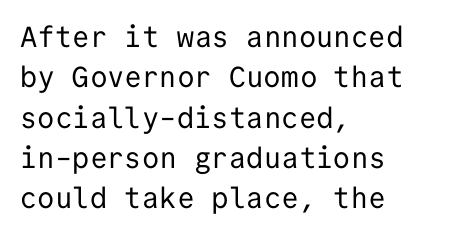
Think of a typewriter: that constant character pitch is what you see here. Observe the ordinary spacing: letters are neighbours, not strangers. This is not heavy type; no bold has been used. Just letters on the line, the space beneath them empty. The rendering shows plain stroke endings on the letterforms — a sans-serif design. Typeset ragged right — the left edge is the straight one.
